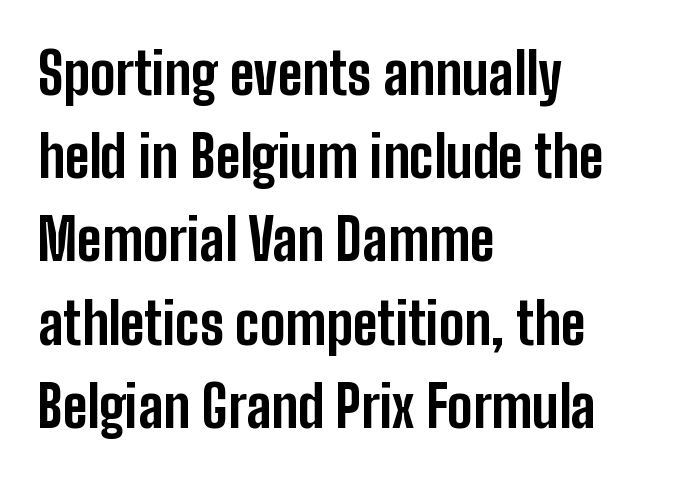
Q: Is the text bold? A: Yes.
Q: Is the text italic (slanted)? A: No, it is upright.
Q: Is the typeface a serif or a sans-serif typeface? A: Sans-serif.
Q: Is the text underlined? A: No.
Q: How is the paragraph aligned? A: Left-aligned.
Q: Is the spacing between letters normal or unusually wide? A: Normal.
Q: Is the spacing between lines tight, normal or loose? A: Normal.
Q: Width (condensed, normal, or wide)? A: Condensed.
Q: Stroke contrast? A: Low.
Q: x-height? A: Medium.
Q: Monospaced? A: No.
